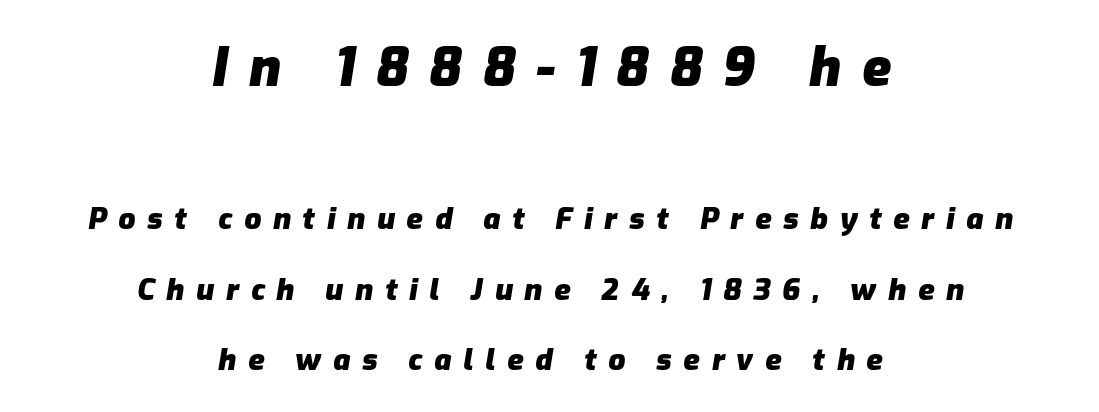
Q: Is the text bold? A: Yes.
Q: Is the text italic (slanted)? A: Yes, it leans right by about 9 degrees.
Q: Is the text underlined? A: No.
Q: How is the paragraph aligned? A: Centered.
Q: Is the spacing between letters normal or unusually wide? A: Unusually wide.
Q: Is the spacing between lines tight, normal or loose? A: Loose.
Q: Which block of text is set in a larger size, the first (top) or the second (bottom)? A: The first (top) one.
Q: Width (condensed, normal, or wide)? A: Normal.
Q: Stroke contrast? A: Low.
Q: x-height? A: Medium.
Q: Monospaced? A: No.
